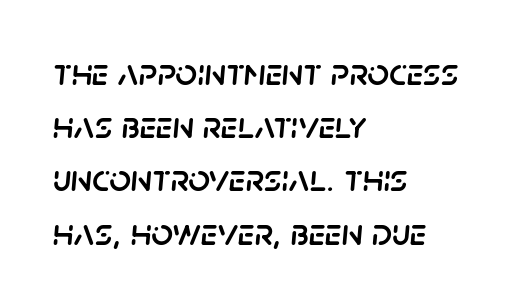
{"italic": "yes", "lean": "right", "slant_degrees": 5, "width": "normal", "stroke_contrast": "low", "x_height": "large", "monospaced": "no", "underline": "no", "align": "left", "line_spacing": "normal", "line_spacing_ratio": 1.4, "letter_spacing": "normal", "letter_spacing_em": 0.0, "glyph_px": 38}
